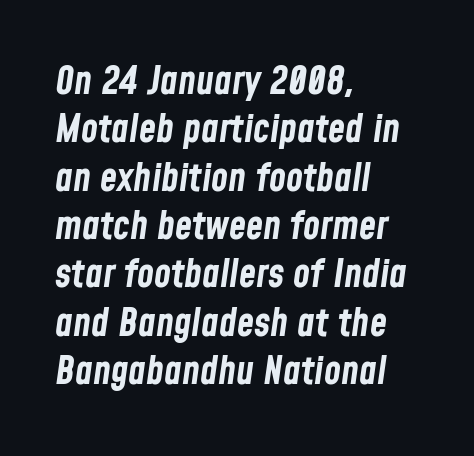
The passage shown is emphatically bold. These lines are rendered in a variable-pitch font. Quick note: italic. Short and long lines alike share a common starting point at left. This rendering leaves character spacing at its baseline value. The space directly below the letters is spotless.
